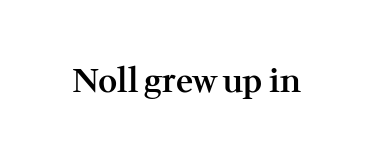
In terms of posture, this sample is upright. Proportional: the letters do not fall into vertical columns. What stands out about the letter spacing? Nothing — it is the standard amount. Observe the serifs anchoring each vertical stroke in this sample. The face used here is a semibold: visibly heavier than regular, lighter than bold. The space directly below the letters is spotless.
